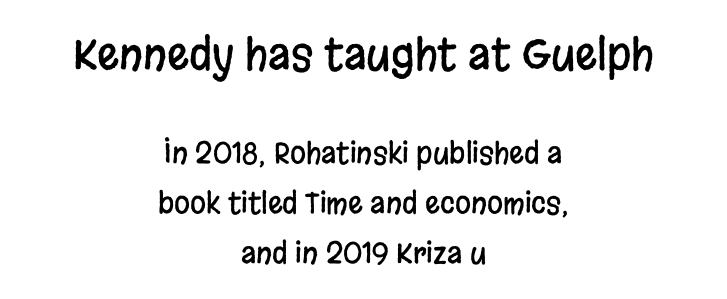
Q: Is the text italic (slanted)? A: No, it is upright.
Q: Is the typeface a serif or a sans-serif typeface? A: Sans-serif.
Q: Is the text underlined? A: No.
Q: How is the paragraph aligned? A: Centered.
Q: Is the spacing between letters normal or unusually wide? A: Normal.
Q: Which block of text is set in a larger size, the first (top) or the second (bottom)? A: The first (top) one.
Q: Width (condensed, normal, or wide)? A: Condensed.
Q: Stroke contrast? A: Low.
Q: x-height? A: Large.
Q: Monospaced? A: No.
